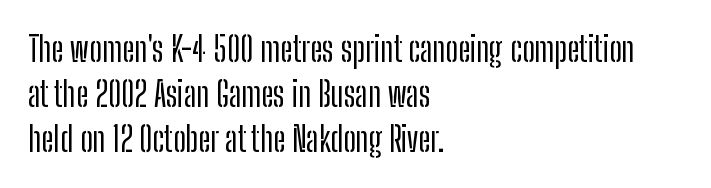
The image shows 34 px condensed sans-serif type, upright; set left-aligned, normal line spacing (1.32x), normal letter spacing, not underlined; low stroke contrast and a medium x-height.
